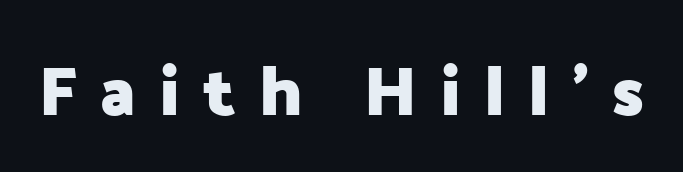
The image shows 70 px heavy sans-serif type, upright; set unusually wide letter spacing (+0.33 em), not underlined; low stroke contrast and a medium x-height.
